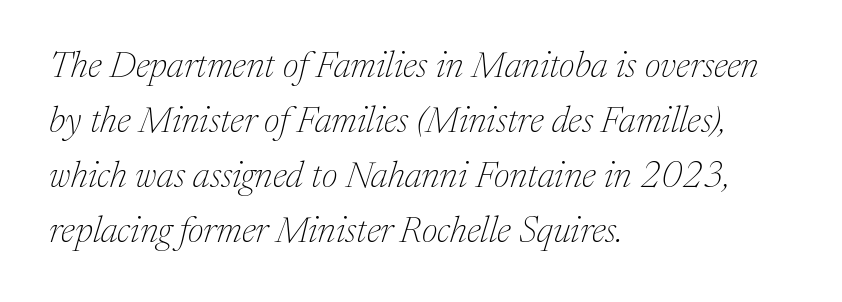
Does the leading feel generous? No, just average. Does the lettering tilt? It does — this is italic. Think standard paragraph weight, or any step lighter than that. Is this a fixed-width face? No — the glyphs have proportional, varying widths. The font family rendered here belongs to the serif group. Standard letterfit; no display-style spreading of the glyphs.
